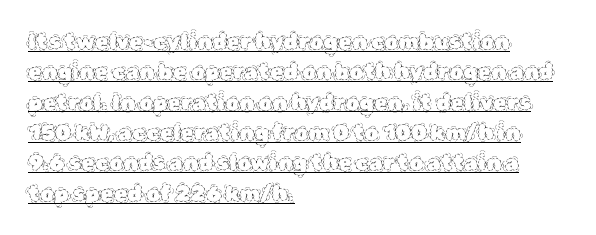
{"italic": "no", "bold": "no", "underline": "yes", "align": "left", "line_spacing": "normal", "line_spacing_ratio": 1.38, "letter_spacing": "normal", "letter_spacing_em": 0.0, "glyph_px": 22}
